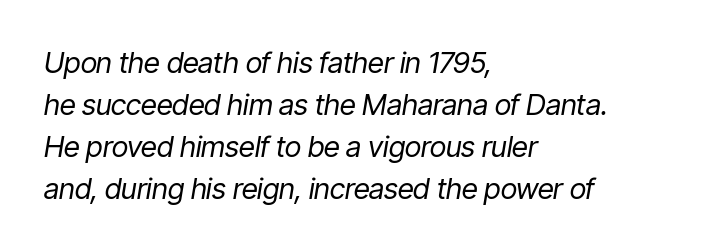
{"italic": "yes", "lean": "right", "slant_degrees": 9, "bold": "no", "weight": "regular", "width": "condensed", "stroke_contrast": "low", "x_height": "medium", "monospaced": "no", "underline": "no", "align": "left", "line_spacing": "normal", "line_spacing_ratio": 1.45, "letter_spacing": "normal", "letter_spacing_em": 0.0, "glyph_px": 29}
